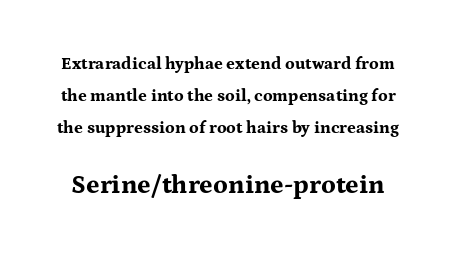
Q: Is the text bold? A: Yes.
Q: Is the text italic (slanted)? A: No, it is upright.
Q: Is the text underlined? A: No.
Q: Is the spacing between letters normal or unusually wide? A: Normal.
Q: Which block of text is set in a larger size, the first (top) or the second (bottom)? A: The second (bottom) one.
